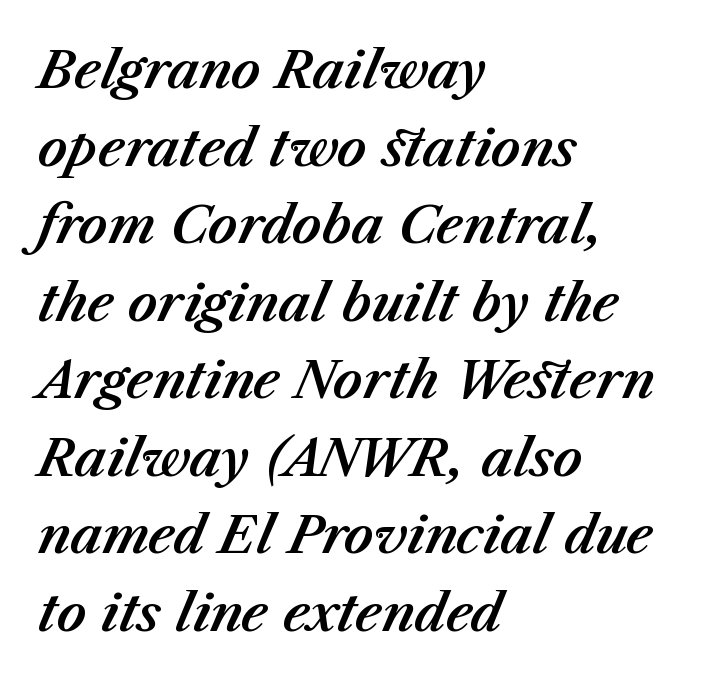
Successive baselines arrive at the customary interval. A typesetter would call this proportional, since set widths differ per character. This sample uses an oblique cut, with every glyph tilted off the vertical. Line starts are locked; line ends wander. Any mark beneath the type? The region is blank. Observe the ordinary spacing: letters are neighbours, not strangers.
